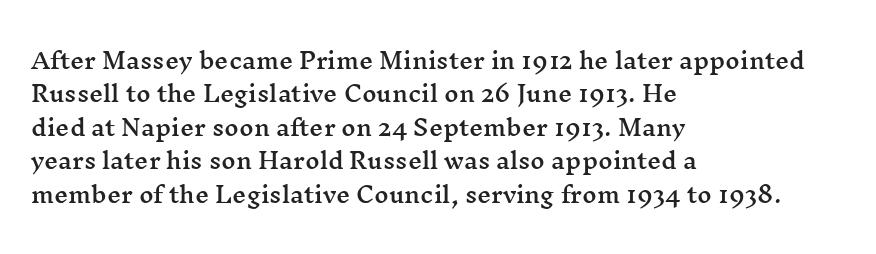
The image shows 22 px text type, upright; set left-aligned, normal line spacing (1.52x), normal letter spacing, not underlined.
